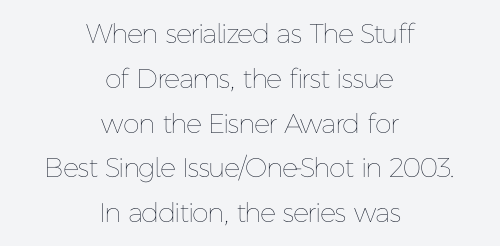
The image shows 27 px text type, upright; set centered, normal line spacing (1.66x), normal letter spacing, not underlined.
